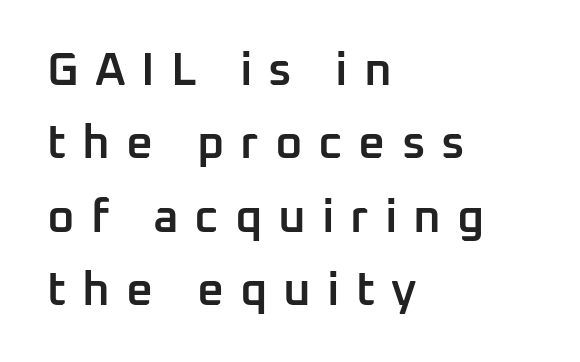
Quick note: underline off. Notice the strokes are somewhat thickened but not fully heavy: this is a semibold. Caption: expanded tracking, letters set apart. Proportional: the letters do not fall into vertical columns. The rendering anchors every line to the left-hand side. The rendering shows plain stroke endings on the letterforms — a sans-serif design.
